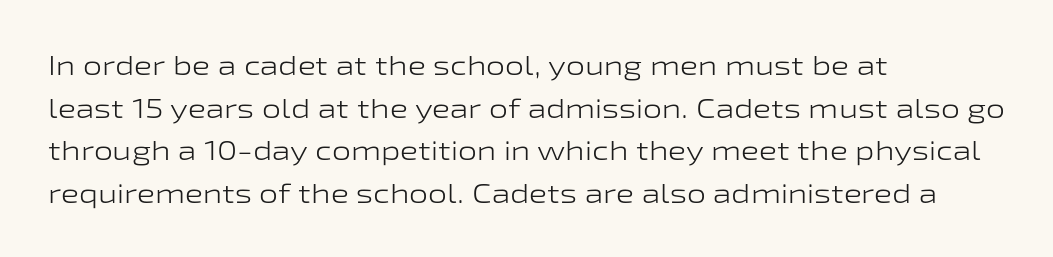
{"italic": "no", "bold": "no", "underline": "no", "align": "left", "line_spacing": "normal", "line_spacing_ratio": 1.58, "letter_spacing": "normal", "letter_spacing_em": 0.0, "glyph_px": 27}
